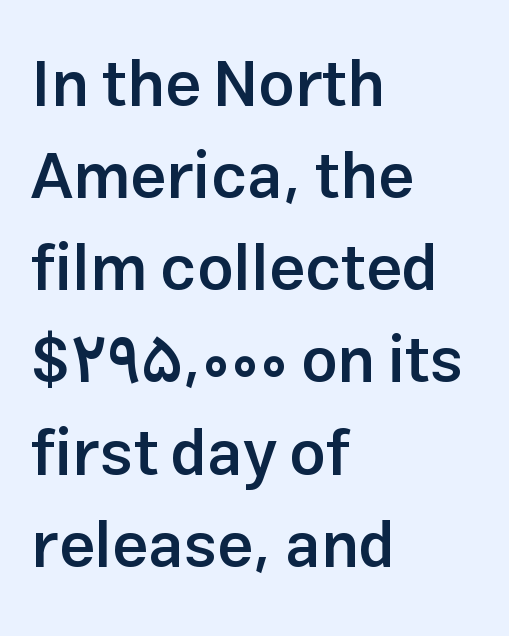
Q: Is the text bold? A: Semi-bold.
Q: Is the text italic (slanted)? A: No, it is upright.
Q: Is the typeface a serif or a sans-serif typeface? A: Sans-serif.
Q: Is the text underlined? A: No.
Q: How is the paragraph aligned? A: Left-aligned.
Q: Is the spacing between letters normal or unusually wide? A: Normal.
Q: Is the spacing between lines tight, normal or loose? A: Normal.
Q: Width (condensed, normal, or wide)? A: Normal.
Q: Stroke contrast? A: Low.
Q: x-height? A: Medium.
Q: Monospaced? A: No.
